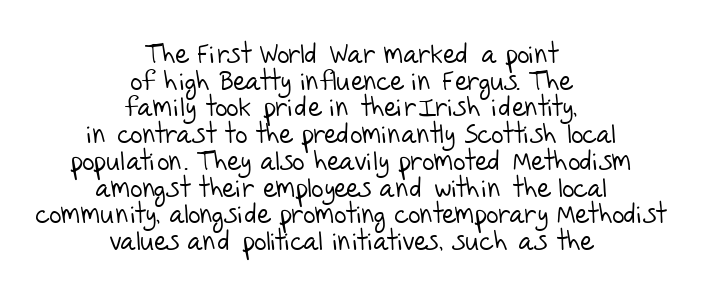
The image shows 27 px text type; set centered, tight line spacing (0.99x), normal letter spacing, not underlined.
